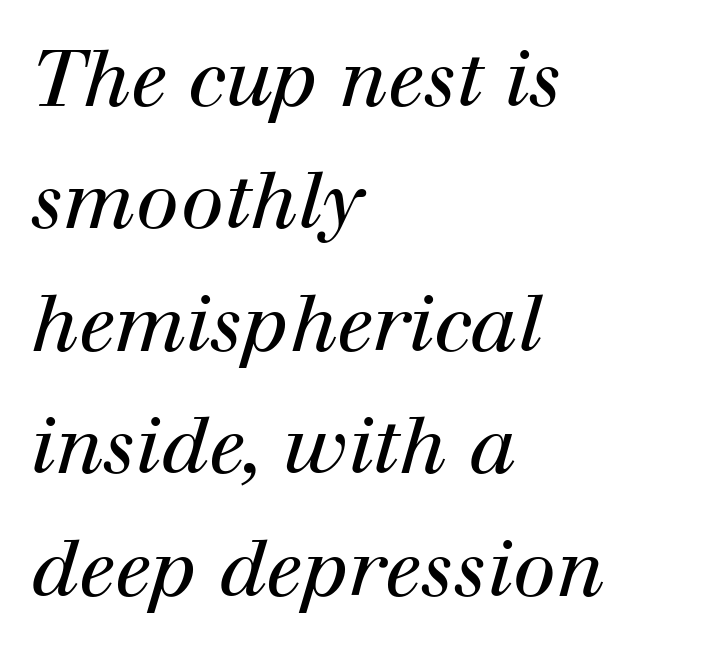
Words float on clear page, feet unadorned. The rows are spaced the way most documents space them. This is not heavy type; no bold has been used. Spacing verdict: proportional, widths tailored to each character. Where is the straight margin? On the left. Default kerning and tracking; the words read as compact shapes.
